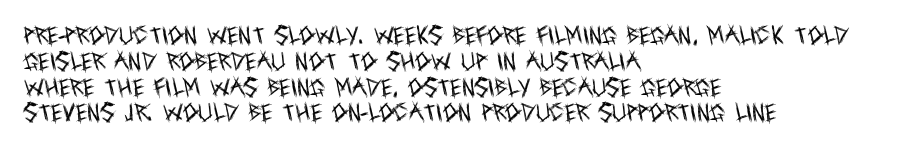
{"italic": "no", "bold": "no", "underline": "no", "align": "left", "line_spacing": "normal", "line_spacing_ratio": 1.29, "letter_spacing": "normal", "letter_spacing_em": 0.0, "glyph_px": 20}
